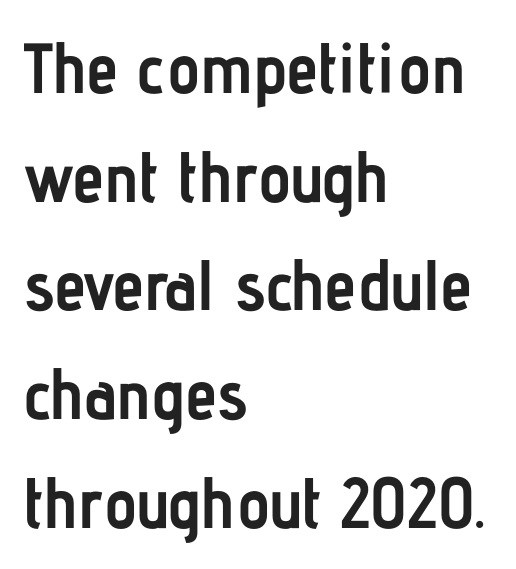
Posture: vertical. The designer left line spacing at the default. Only glyphs here, with clear space below each row. Inter-character spacing is left at the font's built-in metrics. Summary of weight: heavy, a full bold. You could not count columns in this text — the font is proportionally spaced.
